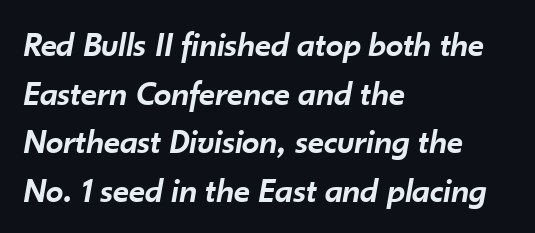
{"italic": "yes", "lean": "right", "slant_degrees": 10, "bold": "semi", "weight": "semibold", "width": "normal", "stroke_contrast": "low", "x_height": "small", "monospaced": "no", "underline": "no", "align": "left", "line_spacing": "normal", "line_spacing_ratio": 1.39, "letter_spacing": "normal", "letter_spacing_em": 0.0, "glyph_px": 35}
